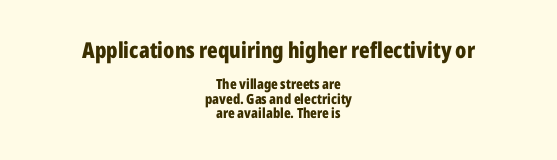
{"italic": "no", "bold": "yes", "underline": "no", "align": "center", "line_spacing": "tight", "line_spacing_ratio": 1.03, "letter_spacing": "normal", "letter_spacing_em": 0.0, "larger_block": "first", "size_ratio": 1.57, "glyph_px": 22}
